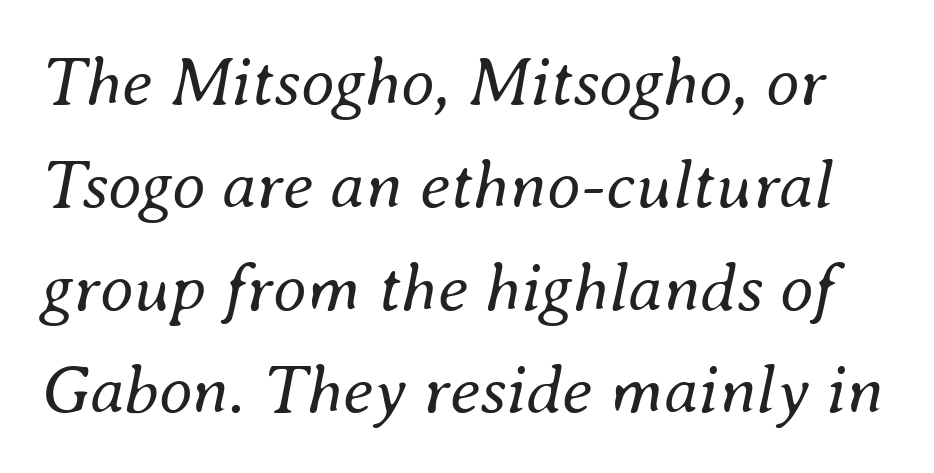
{"italic": "yes", "lean": "right", "slant_degrees": 8, "bold": "no", "weight": "regular", "width": "normal", "stroke_contrast": "medium", "x_height": "small", "monospaced": "no", "underline": "no", "line_spacing": "normal", "line_spacing_ratio": 1.49, "letter_spacing": "normal", "letter_spacing_em": 0.0, "glyph_px": 69}
